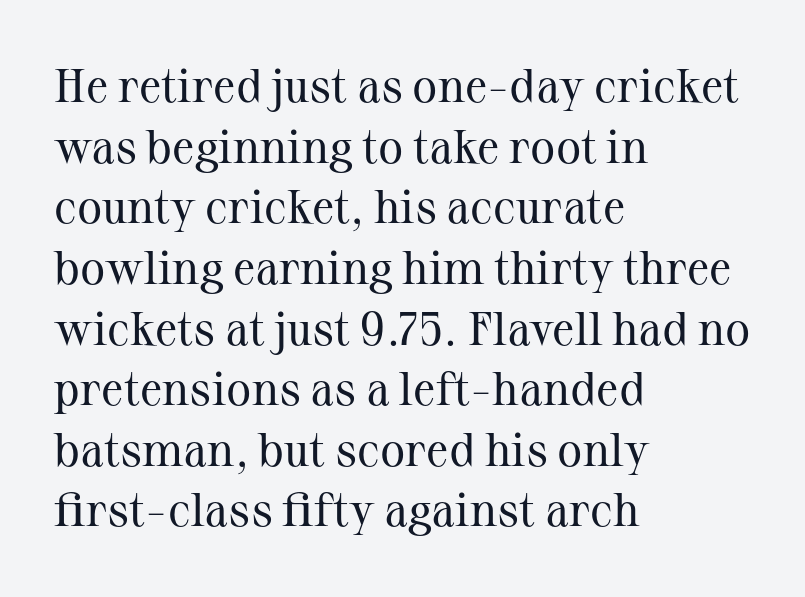
{"serif": "yes", "italic": "no", "bold": "no", "weight": "regular", "width": "normal", "stroke_contrast": "medium", "x_height": "medium", "monospaced": "no", "underline": "no", "align": "left", "line_spacing": "normal", "line_spacing_ratio": 1.29, "letter_spacing": "normal", "letter_spacing_em": 0.0, "glyph_px": 47}
